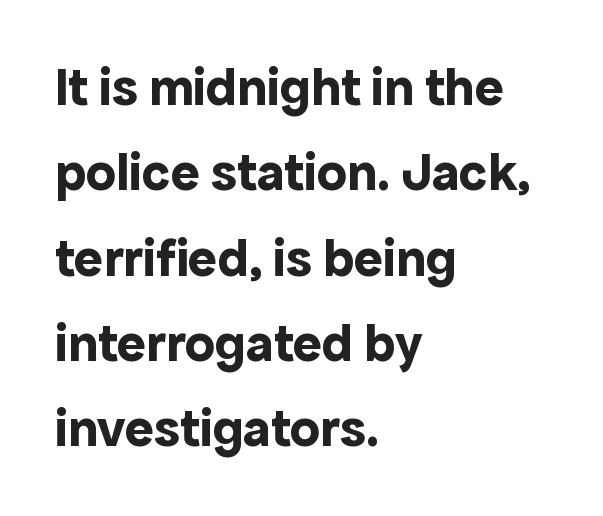
The letters sit at their default tracking, neither squeezed nor spread. This rendering uses left alignment, leaving the right contour irregular. The rendering uses natural spacing where letterforms have individual widths. Every stem runs plumb, perpendicular to the baseline. Descender tails drop into unmarked territory.
